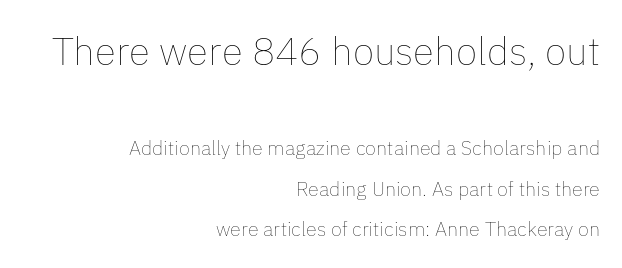
The image shows 39 px thin type, upright; set right-aligned, loose line spacing (2.04x), normal letter spacing, not underlined; the first (top) block is 1.95x larger; low stroke contrast and a medium x-height.
